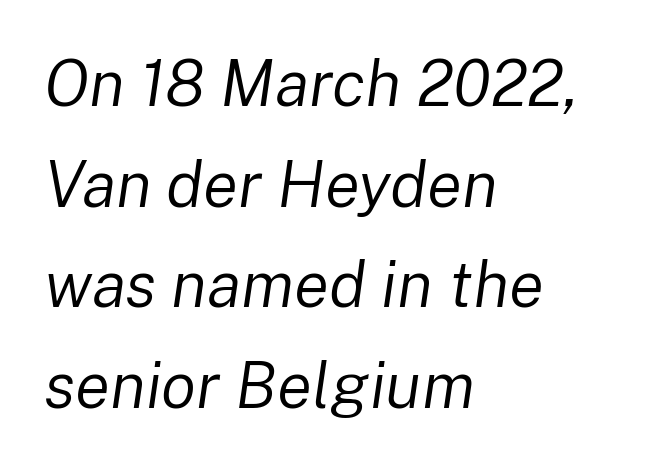
The image shows 65 px regular-weight type, italic (leaning right); set left-aligned, normal line spacing (1.55x), normal letter spacing, not underlined; low stroke contrast and a medium x-height.
